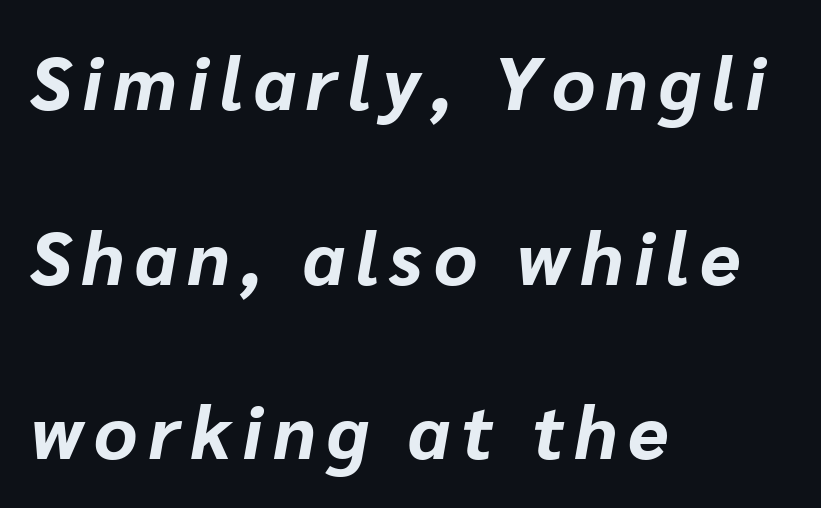
{"italic": "yes", "lean": "right", "slant_degrees": 10, "bold": "yes", "weight": "bold", "width": "normal", "stroke_contrast": "low", "x_height": "medium", "monospaced": "no", "underline": "no", "align": "left", "line_spacing": "loose", "line_spacing_ratio": 2.36, "glyph_px": 74}
